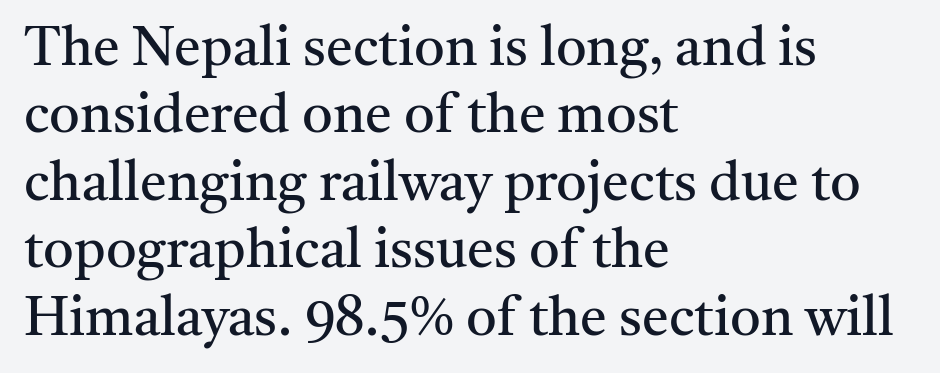
Q: Is the text bold? A: No.
Q: Is the text italic (slanted)? A: No, it is upright.
Q: Is the typeface a serif or a sans-serif typeface? A: Serif.
Q: Is the text underlined? A: No.
Q: How is the paragraph aligned? A: Left-aligned.
Q: Is the spacing between letters normal or unusually wide? A: Normal.
Q: Is the spacing between lines tight, normal or loose? A: Normal.
Q: Width (condensed, normal, or wide)? A: Normal.
Q: Stroke contrast? A: Medium.
Q: x-height? A: Medium.
Q: Monospaced? A: No.
